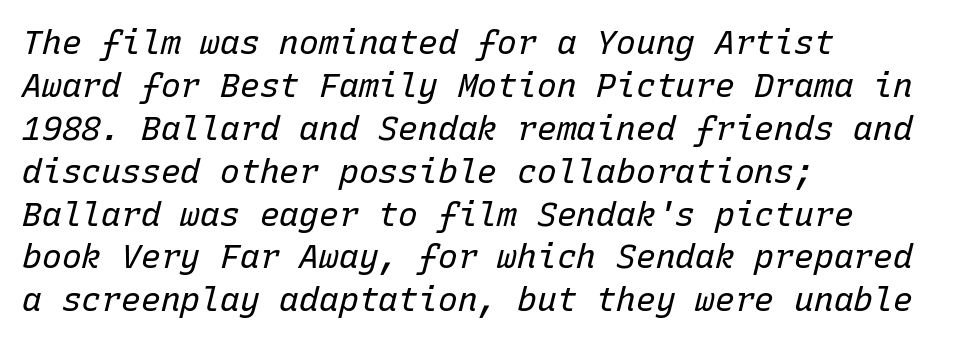
Q: Is the text bold? A: No.
Q: Is the text italic (slanted)? A: Yes, it leans right by about 15 degrees.
Q: Is the text underlined? A: No.
Q: How is the paragraph aligned? A: Left-aligned.
Q: Is the spacing between letters normal or unusually wide? A: Normal.
Q: Is the spacing between lines tight, normal or loose? A: Normal.
Q: Width (condensed, normal, or wide)? A: Normal.
Q: Stroke contrast? A: Low.
Q: x-height? A: Medium.
Q: Monospaced? A: Yes.
